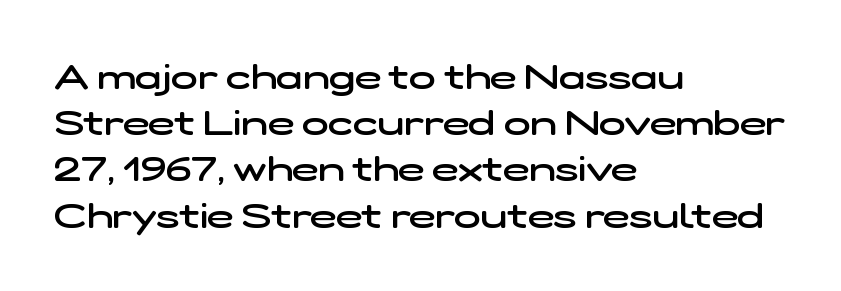
The image shows 35 px semibold, wide sans-serif type; set left-aligned, normal line spacing (1.32x), normal letter spacing, not underlined; low stroke contrast and a medium x-height.
